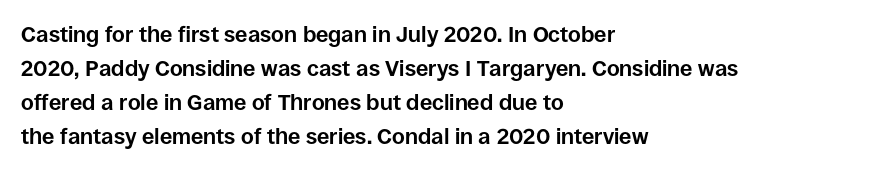
The image shows 22 px bold type, upright; set left-aligned, normal line spacing (1.55x), normal letter spacing, not underlined.
